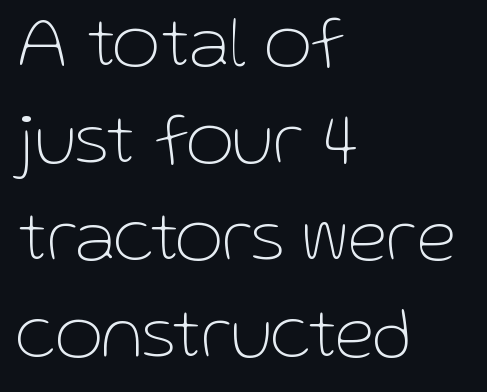
Q: Is the text bold? A: No.
Q: Is the text italic (slanted)? A: No, it is upright.
Q: Is the typeface a serif or a sans-serif typeface? A: Sans-serif.
Q: Is the text underlined? A: No.
Q: How is the paragraph aligned? A: Left-aligned.
Q: Is the spacing between letters normal or unusually wide? A: Normal.
Q: Is the spacing between lines tight, normal or loose? A: Normal.
Q: Width (condensed, normal, or wide)? A: Normal.
Q: Stroke contrast? A: Low.
Q: x-height? A: Medium.
Q: Monospaced? A: No.
